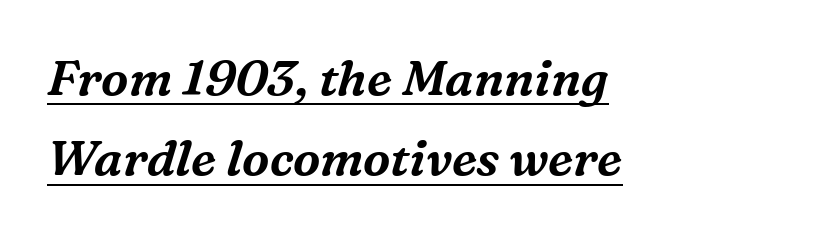
{"serif": "yes", "italic": "yes", "lean": "right", "slant_degrees": 16, "width": "normal", "stroke_contrast": "medium", "x_height": "medium", "monospaced": "no", "underline": "yes", "align": "left", "line_spacing": "normal", "line_spacing_ratio": 1.64, "letter_spacing": "normal", "letter_spacing_em": 0.0, "glyph_px": 49}
